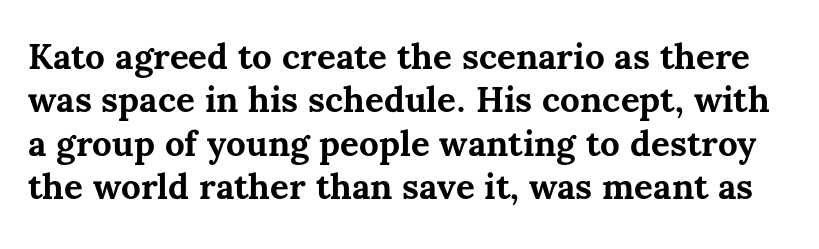
Q: Is the text bold? A: Yes.
Q: Is the text italic (slanted)? A: No, it is upright.
Q: Is the text underlined? A: No.
Q: Is the spacing between letters normal or unusually wide? A: Normal.
Q: Width (condensed, normal, or wide)? A: Normal.
Q: Stroke contrast? A: Medium.
Q: x-height? A: Medium.
Q: Monospaced? A: No.
